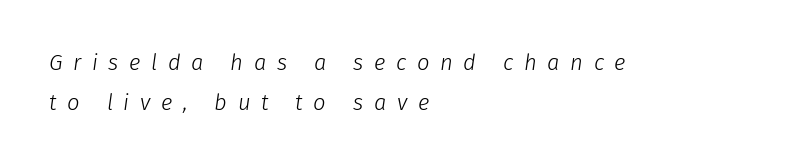
Q: Is the text bold? A: No.
Q: Is the text italic (slanted)? A: Yes, it leans right by about 8 degrees.
Q: Is the text underlined? A: No.
Q: How is the paragraph aligned? A: Left-aligned.
Q: Is the spacing between letters normal or unusually wide? A: Unusually wide.
